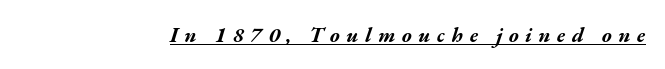
The text carries the slant typical of an italic or oblique font. The face used here has the dense, thick strokes of a bold. Quick note: underline on. A typesetter would call this heavily tracked-out type.
